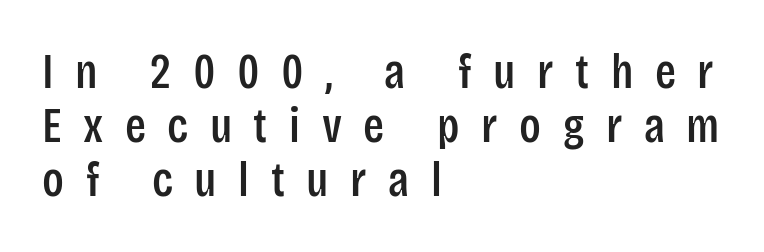
The image shows 49 px condensed sans-serif type, upright; set left-aligned, tight line spacing (1.1x), unusually wide letter spacing (+0.44 em), not underlined; low stroke contrast and a large x-height.
